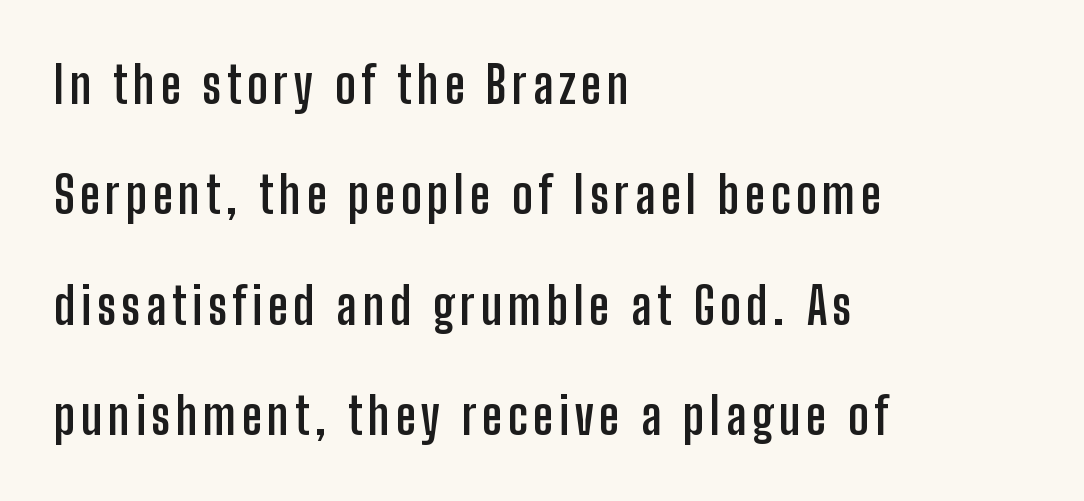
A dark, heavy texture on the line: the type is bold. Descenders are the only things crossing below the line. These lines stand farther apart than default settings would place them. Which margin do the lines hug? The left one — the right edge is uneven. The typeface chosen for these lines omits serifs. The letters advance in unequal steps, a hallmark of proportional type.
